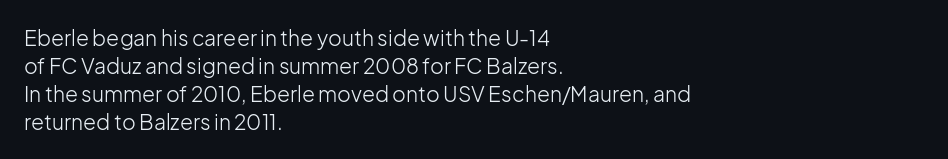
Q: Is the text bold? A: No.
Q: Is the text italic (slanted)? A: No, it is upright.
Q: Is the text underlined? A: No.
Q: How is the paragraph aligned? A: Left-aligned.
Q: Is the spacing between letters normal or unusually wide? A: Normal.
Q: Is the spacing between lines tight, normal or loose? A: Normal.
